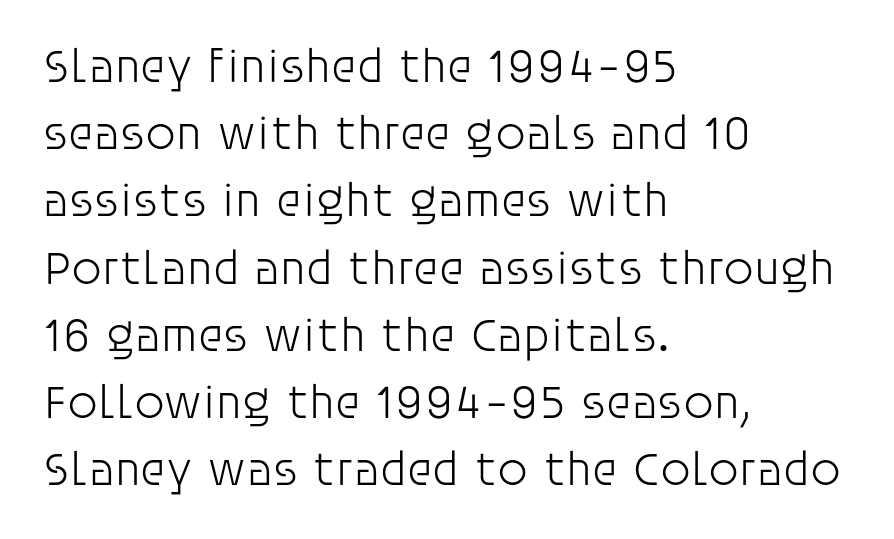
The image shows 48 px light sans-serif type, upright; set left-aligned, normal line spacing (1.4x), normal letter spacing, not underlined; low stroke contrast and a large x-height.
